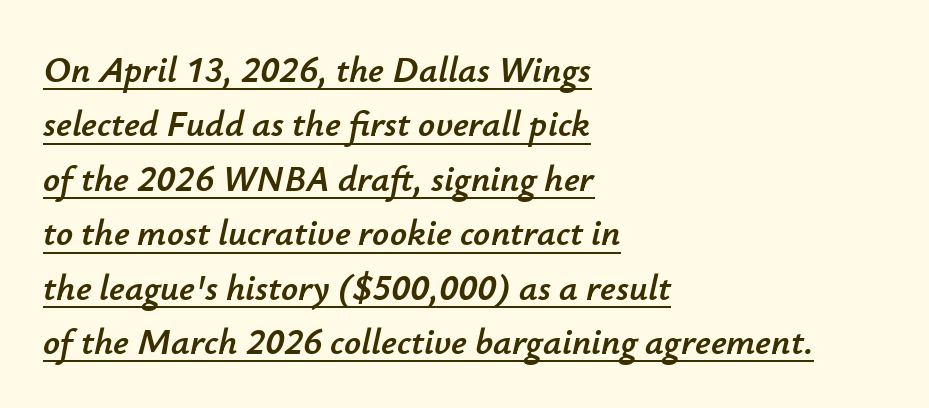
The image shows 37 px text type, italic (leaning right); set left-aligned, normal line spacing (1.47x), normal letter spacing, underlined; low stroke contrast and a small x-height.
